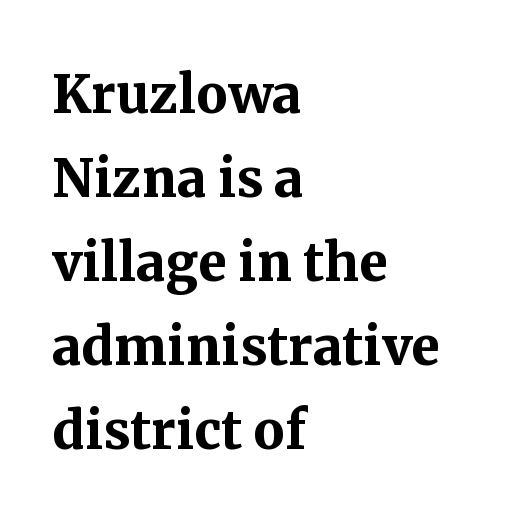
The space directly below the letters is spotless. Observe the ordinary spacing: letters are neighbours, not strangers. Heft: maximum for text — a bold. The lettering holds an erect, upright posture throughout. Old-style or modern, the face here clearly has serifs.
